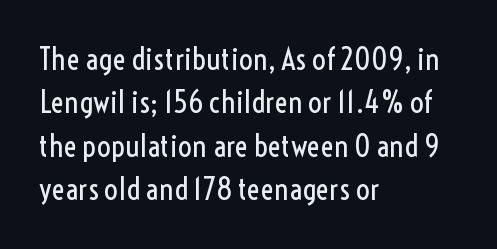
The image shows 31 px regular-weight, condensed sans-serif type, upright; set left-aligned, normal line spacing (1.4x), normal letter spacing, not underlined; a medium x-height.
